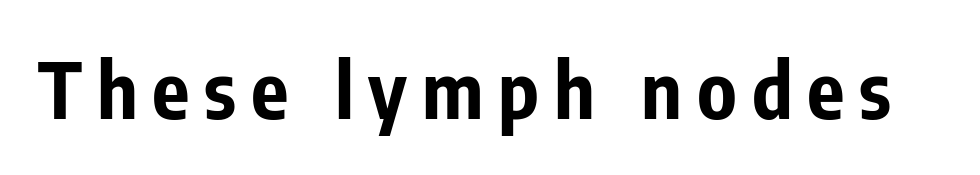
Q: Is the text bold? A: Yes.
Q: Is the text italic (slanted)? A: No, it is upright.
Q: Is the typeface a serif or a sans-serif typeface? A: Sans-serif.
Q: Is the text underlined? A: No.
Q: Width (condensed, normal, or wide)? A: Condensed.
Q: Stroke contrast? A: Low.
Q: x-height? A: Medium.
Q: Monospaced? A: No.
